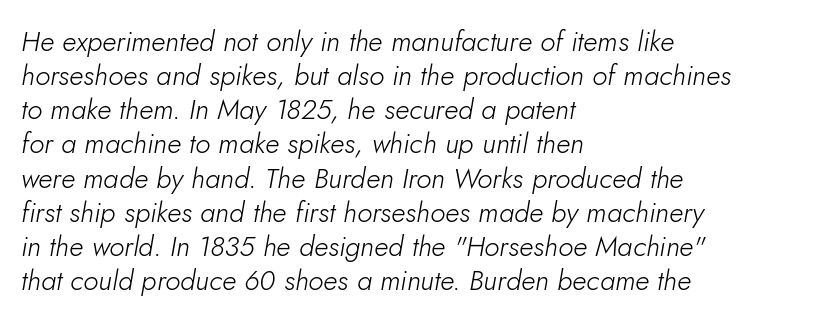
Q: Is the text bold? A: No.
Q: Is the text italic (slanted)? A: Yes, it leans right by about 10 degrees.
Q: Is the text underlined? A: No.
Q: How is the paragraph aligned? A: Left-aligned.
Q: Is the spacing between letters normal or unusually wide? A: Normal.
Q: Width (condensed, normal, or wide)? A: Normal.
Q: Stroke contrast? A: Low.
Q: x-height? A: Small.
Q: Monospaced? A: No.
